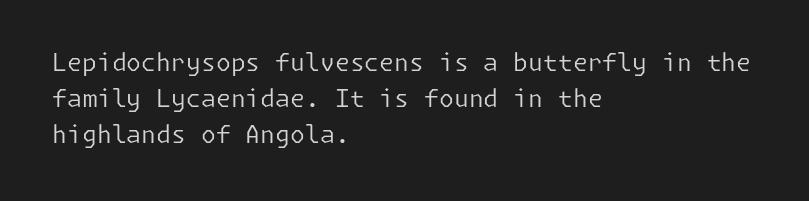
{"italic": "no", "bold": "no", "underline": "no", "align": "left", "line_spacing": "normal", "line_spacing_ratio": 1.5, "letter_spacing": "normal", "letter_spacing_em": 0.0, "glyph_px": 24}
